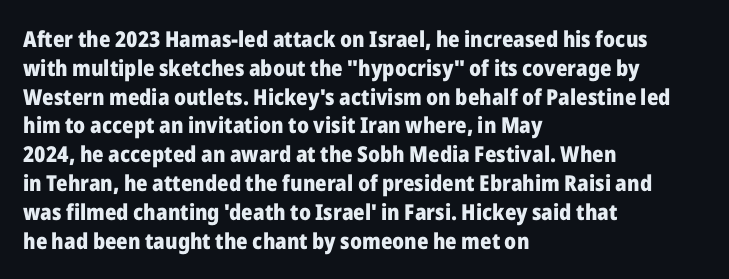
{"italic": "no", "bold": "yes", "underline": "no", "align": "left", "line_spacing": "normal", "line_spacing_ratio": 1.31, "letter_spacing": "normal", "letter_spacing_em": 0.0, "glyph_px": 22}
